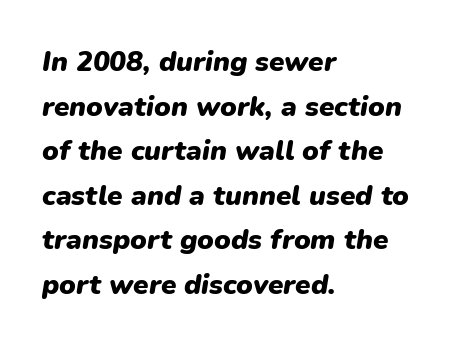
Yep, that's italic — everything's leaning. Glyph-to-glyph distance matches everyday printed text. A typesetter would call this leading conventional body-copy spacing. Only glyphs here, with clear space below each row. The face used here is proportionally spaced, like ordinary book or web type.
